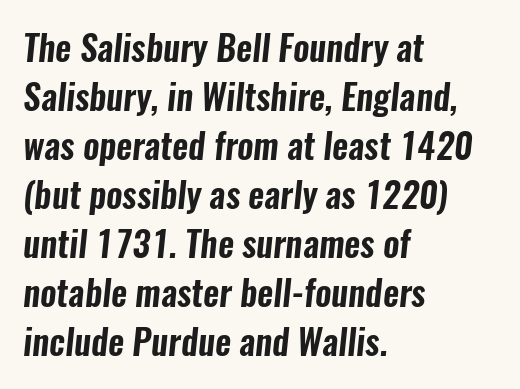
Short and long lines alike share a common starting point at left. The passage shown has conventional tracking throughout. Each letter's strokes conclude bluntly, with no projecting serifs. Is this a fixed-width face? No — the glyphs have proportional, varying widths.
